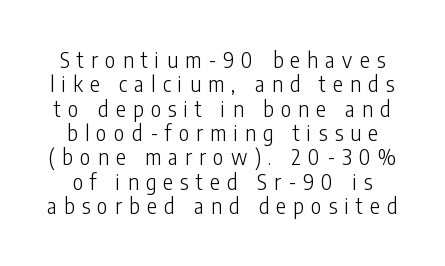
Q: Is the text bold? A: No.
Q: Is the text italic (slanted)? A: No, it is upright.
Q: Is the text underlined? A: No.
Q: Is the spacing between letters normal or unusually wide? A: Unusually wide.
